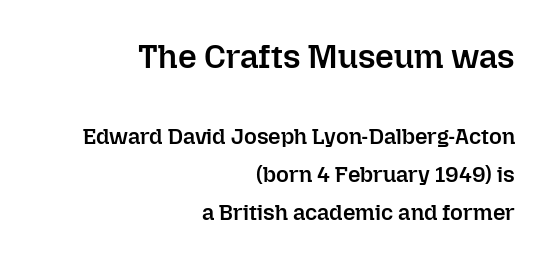
The image shows 33 px semibold type, upright; set right-aligned, line spacing 1.74x, normal letter spacing, not underlined; the first (top) block is 1.5x larger; low stroke contrast and a medium x-height.
